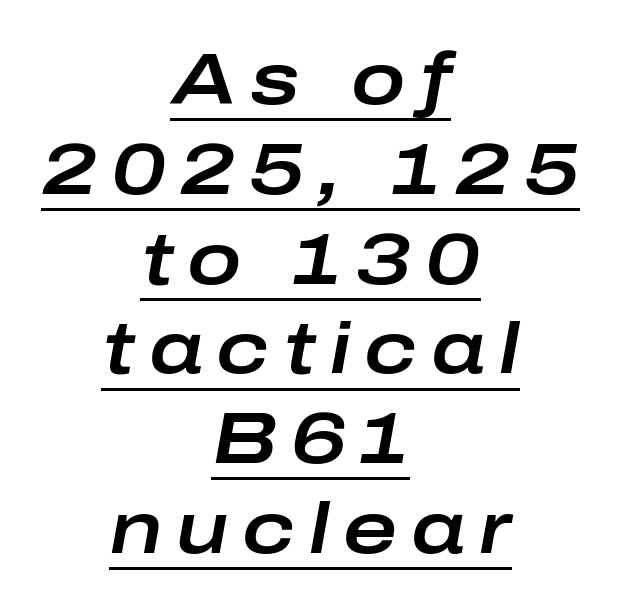
{"italic": "yes", "lean": "right", "slant_degrees": 10, "width": "wide", "stroke_contrast": "low", "x_height": "medium", "monospaced": "no", "underline": "yes", "align": "center", "line_spacing_ratio": 1.23, "glyph_px": 73}
